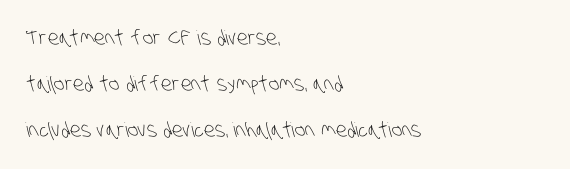
Words float on clear page, feet unadorned. Compared with typical paragraphs, the rows here are farther apart. The rendering keeps characters at their native spacing. This rendering uses left alignment, leaving the right contour irregular. The typeface has the unassuming heft of standard copy or less.
